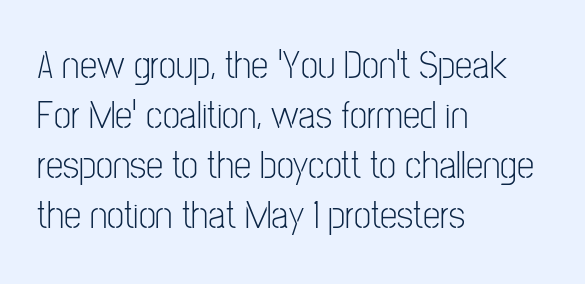
The image shows 39 px light, condensed sans-serif type, upright; set left-aligned, normal line spacing (1.28x), normal letter spacing, not underlined; low stroke contrast and a medium x-height.
